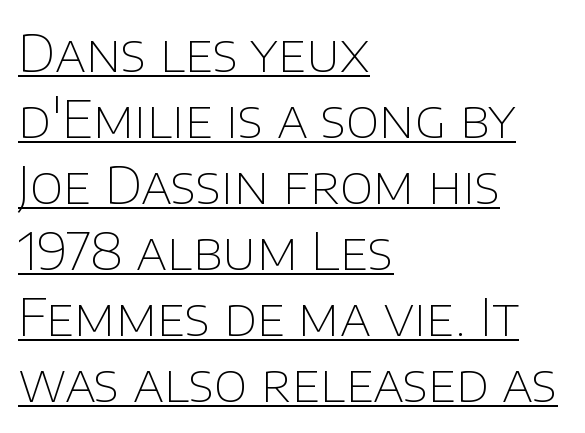
{"serif": "no", "italic": "no", "bold": "no", "weight": "thin", "width": "normal", "stroke_contrast": "low", "x_height": "large", "monospaced": "no", "underline": "yes", "align": "left", "line_spacing": "normal", "line_spacing_ratio": 1.27, "letter_spacing": "normal", "letter_spacing_em": 0.0, "glyph_px": 52}
